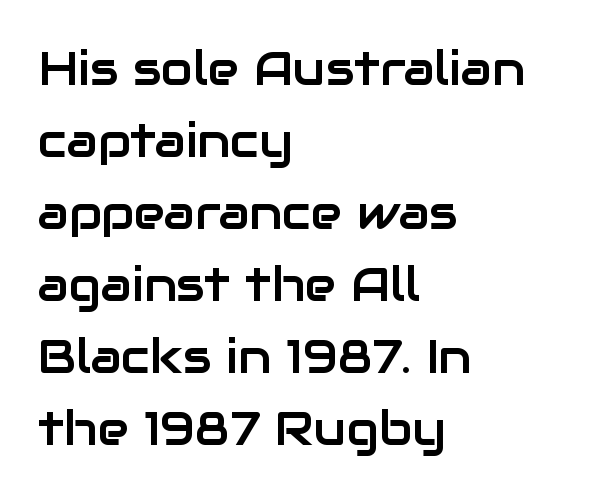
Q: Is the text italic (slanted)? A: No, it is upright.
Q: Is the typeface a serif or a sans-serif typeface? A: Sans-serif.
Q: Is the text underlined? A: No.
Q: How is the paragraph aligned? A: Left-aligned.
Q: Is the spacing between letters normal or unusually wide? A: Normal.
Q: Is the spacing between lines tight, normal or loose? A: Normal.
Q: Width (condensed, normal, or wide)? A: Normal.
Q: Stroke contrast? A: Low.
Q: x-height? A: Medium.
Q: Monospaced? A: No.
